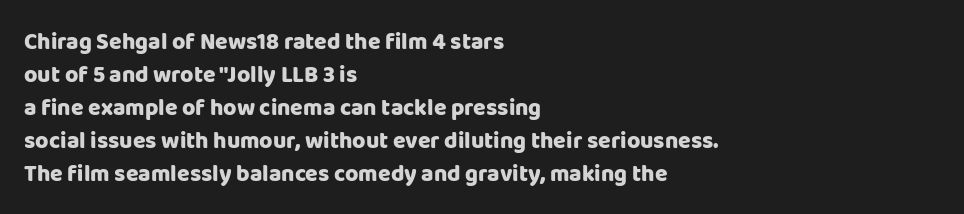
Q: Is the text bold? A: Yes.
Q: Is the text italic (slanted)? A: No, it is upright.
Q: Is the text underlined? A: No.
Q: How is the paragraph aligned? A: Left-aligned.
Q: Is the spacing between letters normal or unusually wide? A: Normal.
Q: Is the spacing between lines tight, normal or loose? A: Normal.
